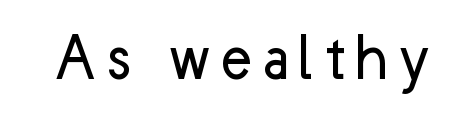
{"serif": "no", "italic": "no", "bold": "no", "weight": "regular", "width": "normal", "stroke_contrast": "low", "x_height": "medium", "monospaced": "no", "underline": "no", "glyph_px": 69}
